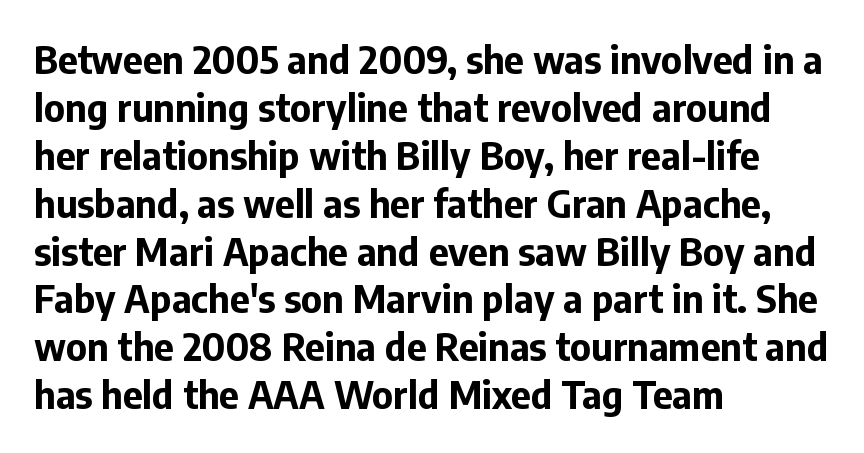
{"serif": "no", "italic": "no", "bold": "yes", "weight": "bold", "width": "normal", "stroke_contrast": "low", "x_height": "medium", "monospaced": "no", "underline": "no", "align": "left", "line_spacing": "normal", "line_spacing_ratio": 1.26, "letter_spacing": "normal", "letter_spacing_em": 0.0, "glyph_px": 38}
